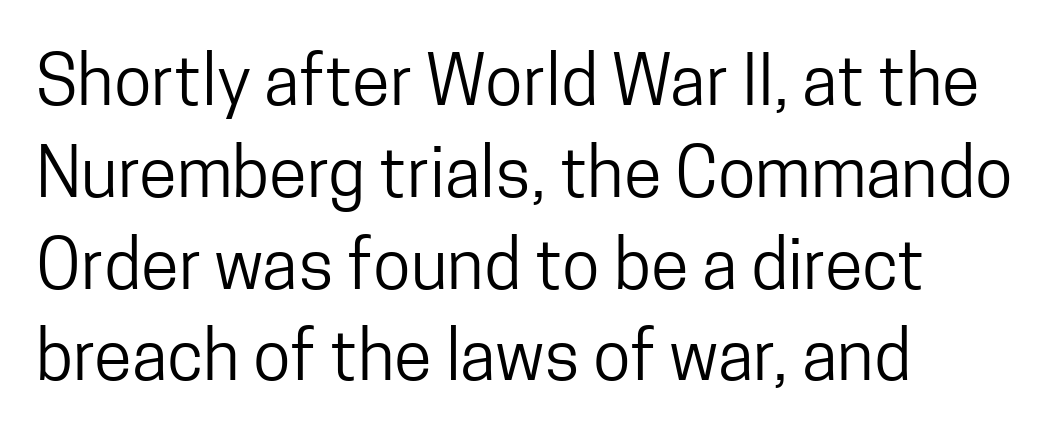
Q: Is the text bold? A: No.
Q: Is the text italic (slanted)? A: No, it is upright.
Q: Is the typeface a serif or a sans-serif typeface? A: Sans-serif.
Q: Is the text underlined? A: No.
Q: How is the paragraph aligned? A: Left-aligned.
Q: Is the spacing between letters normal or unusually wide? A: Normal.
Q: Is the spacing between lines tight, normal or loose? A: Normal.
Q: Width (condensed, normal, or wide)? A: Condensed.
Q: Stroke contrast? A: Low.
Q: x-height? A: Medium.
Q: Monospaced? A: No.
